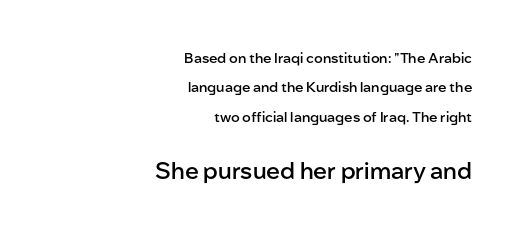
Q: Is the text bold? A: Semi-bold.
Q: Is the text italic (slanted)? A: No, it is upright.
Q: Is the text underlined? A: No.
Q: How is the paragraph aligned? A: Right-aligned.
Q: Is the spacing between letters normal or unusually wide? A: Normal.
Q: Is the spacing between lines tight, normal or loose? A: Loose.
Q: Which block of text is set in a larger size, the first (top) or the second (bottom)? A: The second (bottom) one.
